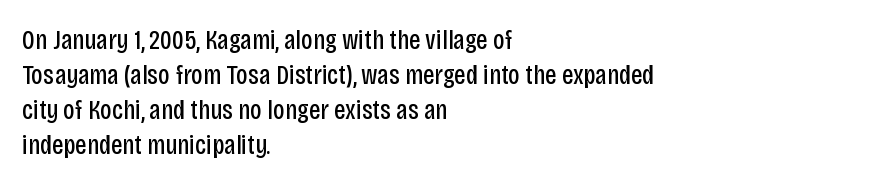
Q: Is the text bold? A: No.
Q: Is the text italic (slanted)? A: No, it is upright.
Q: Is the typeface a serif or a sans-serif typeface? A: Sans-serif.
Q: Is the text underlined? A: No.
Q: How is the paragraph aligned? A: Left-aligned.
Q: Is the spacing between letters normal or unusually wide? A: Normal.
Q: Is the spacing between lines tight, normal or loose? A: Normal.
Q: Width (condensed, normal, or wide)? A: Condensed.
Q: Stroke contrast? A: Low.
Q: x-height? A: Large.
Q: Monospaced? A: No.
